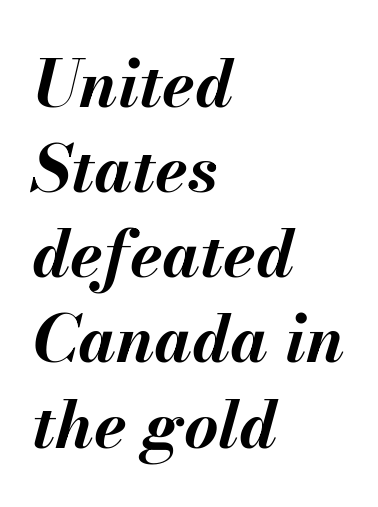
Q: Is the text bold? A: Yes.
Q: Is the text italic (slanted)? A: Yes, it leans right by about 13 degrees.
Q: Is the text underlined? A: No.
Q: How is the paragraph aligned? A: Left-aligned.
Q: Is the spacing between letters normal or unusually wide? A: Normal.
Q: Is the spacing between lines tight, normal or loose? A: Normal.
Q: Width (condensed, normal, or wide)? A: Normal.
Q: Stroke contrast? A: Medium.
Q: x-height? A: Small.
Q: Monospaced? A: No.
